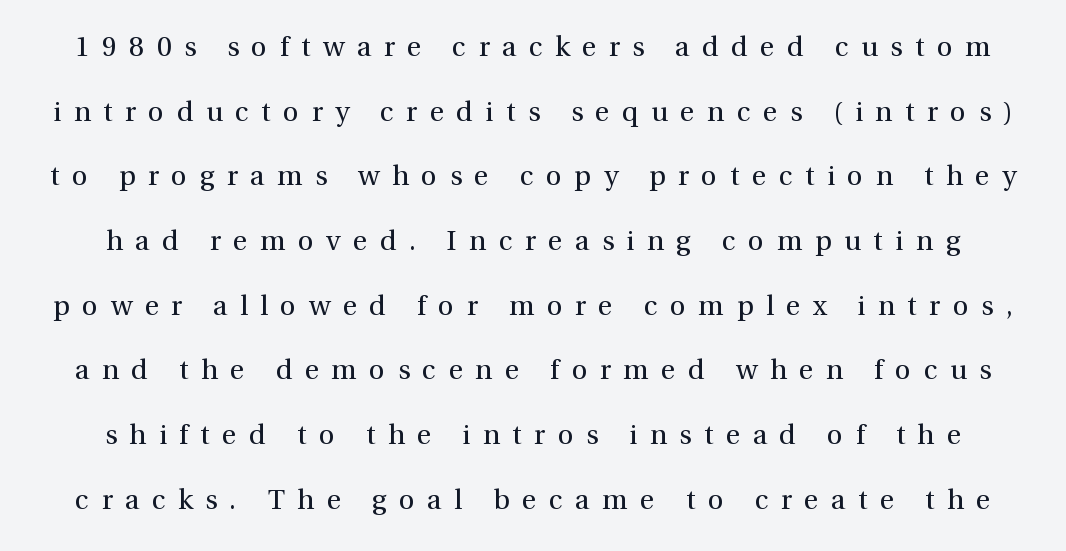
{"serif": "yes", "italic": "no", "bold": "no", "weight": "regular", "width": "normal", "x_height": "medium", "monospaced": "no", "underline": "no", "line_spacing": "loose", "line_spacing_ratio": 2.31, "letter_spacing": "wide", "letter_spacing_em": 0.44, "glyph_px": 28}
